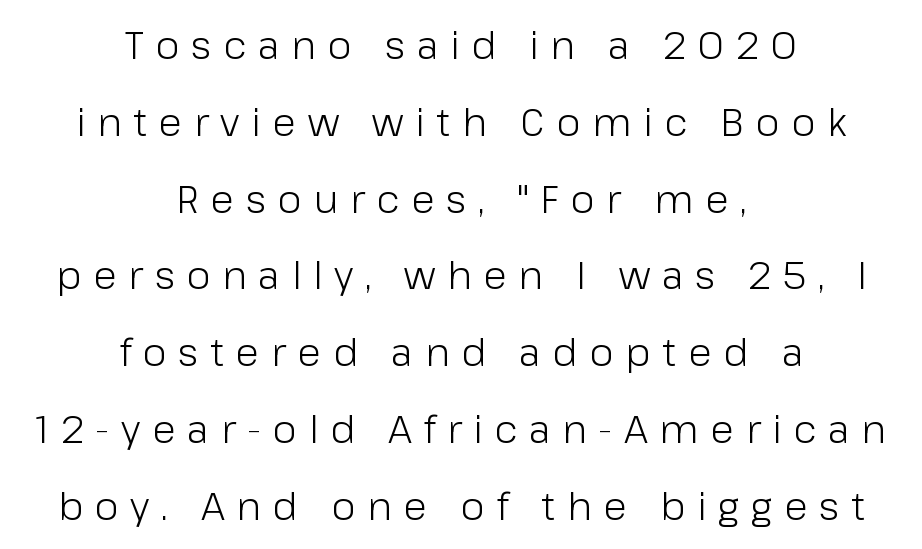
{"serif": "no", "italic": "no", "bold": "no", "weight": "light", "width": "normal", "stroke_contrast": "low", "x_height": "medium", "monospaced": "no", "underline": "no", "align": "center", "line_spacing": "loose", "line_spacing_ratio": 1.97, "letter_spacing": "wide", "letter_spacing_em": 0.3, "glyph_px": 39}
